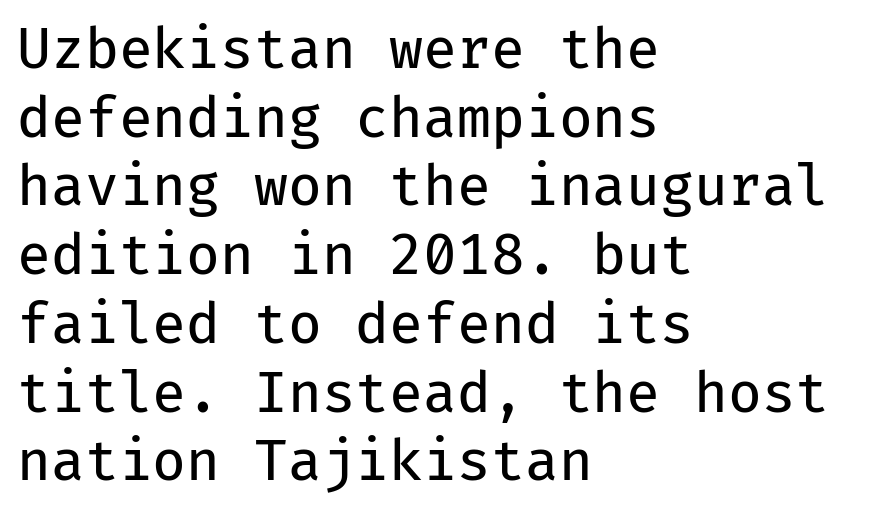
{"serif": "no", "italic": "no", "bold": "no", "weight": "regular", "width": "normal", "stroke_contrast": "low", "x_height": "medium", "monospaced": "yes", "underline": "no", "align": "left", "line_spacing": "normal", "line_spacing_ratio": 1.25, "letter_spacing": "normal", "letter_spacing_em": 0.0, "glyph_px": 55}
